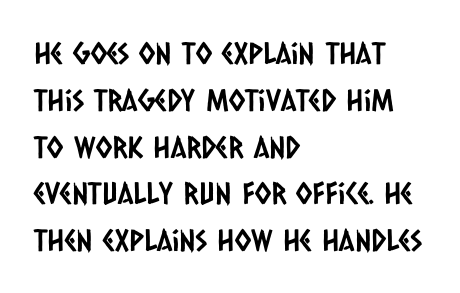
{"serif": "no", "width": "condensed", "stroke_contrast": "low", "x_height": "large", "monospaced": "no", "underline": "no", "align": "left", "line_spacing": "normal", "line_spacing_ratio": 1.56, "letter_spacing": "normal", "letter_spacing_em": 0.0, "glyph_px": 30}
